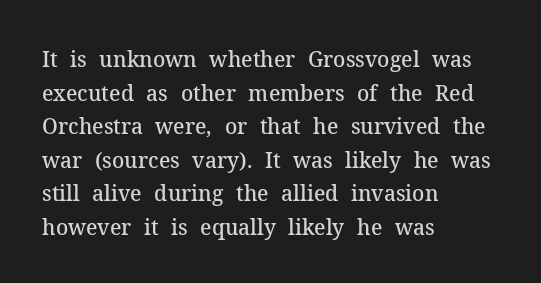
{"italic": "no", "bold": "semi", "underline": "no", "align": "left", "line_spacing": "normal", "line_spacing_ratio": 1.6, "letter_spacing": "normal", "letter_spacing_em": 0.0, "glyph_px": 21}
